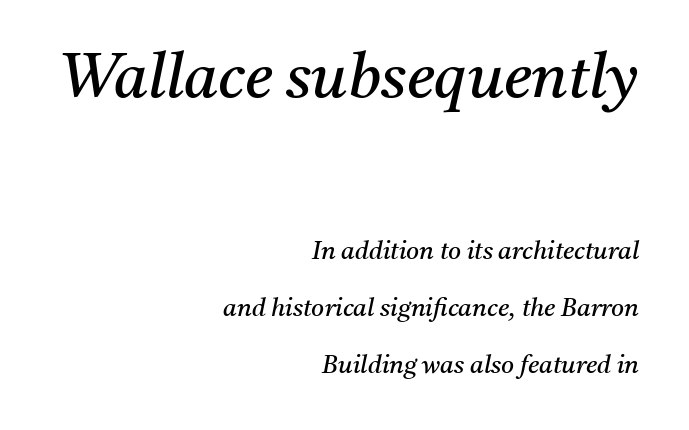
Note the varied advance widths — an 'i' is clearly narrower than an 'm'. This is serif lettering, the kind often seen in printed books. Line ends are locked; line starts wander. The type is set solid horizontally, with unmodified tracking. The specimen omits any rule beneath the text block's lines.
